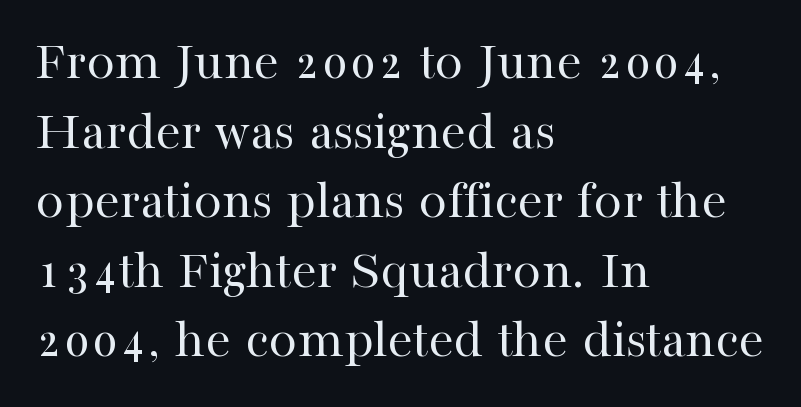
Q: Is the text bold? A: No.
Q: Is the text italic (slanted)? A: No, it is upright.
Q: Is the typeface a serif or a sans-serif typeface? A: Serif.
Q: Is the text underlined? A: No.
Q: How is the paragraph aligned? A: Left-aligned.
Q: Is the spacing between letters normal or unusually wide? A: Normal.
Q: Width (condensed, normal, or wide)? A: Normal.
Q: Stroke contrast? A: High.
Q: x-height? A: Medium.
Q: Monospaced? A: No.
